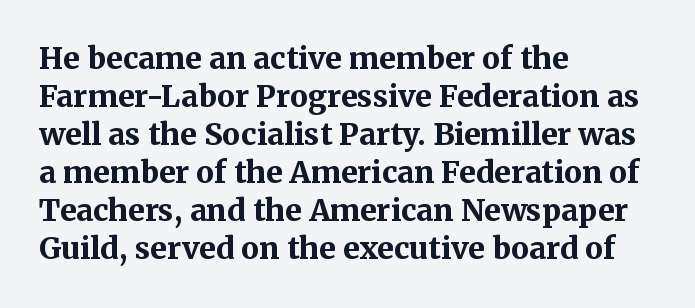
Q: Is the text bold? A: Yes.
Q: Is the text italic (slanted)? A: No, it is upright.
Q: Is the typeface a serif or a sans-serif typeface? A: Serif.
Q: Is the text underlined? A: No.
Q: How is the paragraph aligned? A: Left-aligned.
Q: Is the spacing between letters normal or unusually wide? A: Normal.
Q: Is the spacing between lines tight, normal or loose? A: Normal.
Q: Width (condensed, normal, or wide)? A: Normal.
Q: Stroke contrast? A: Medium.
Q: x-height? A: Medium.
Q: Monospaced? A: No.
